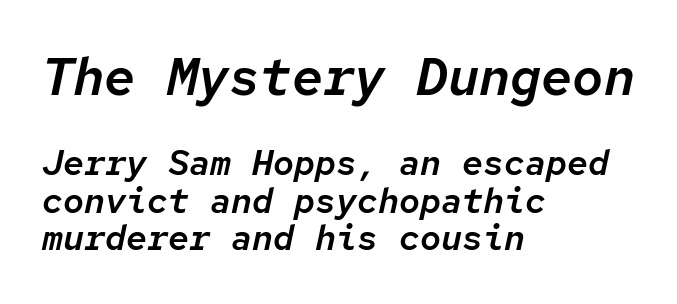
Q: Is the text italic (slanted)? A: Yes, it leans right by about 12 degrees.
Q: Is the text underlined? A: No.
Q: How is the paragraph aligned? A: Left-aligned.
Q: Is the spacing between letters normal or unusually wide? A: Normal.
Q: Is the spacing between lines tight, normal or loose? A: Tight.
Q: Which block of text is set in a larger size, the first (top) or the second (bottom)? A: The first (top) one.
Q: Width (condensed, normal, or wide)? A: Normal.
Q: Stroke contrast? A: Low.
Q: x-height? A: Medium.
Q: Monospaced? A: Yes.
